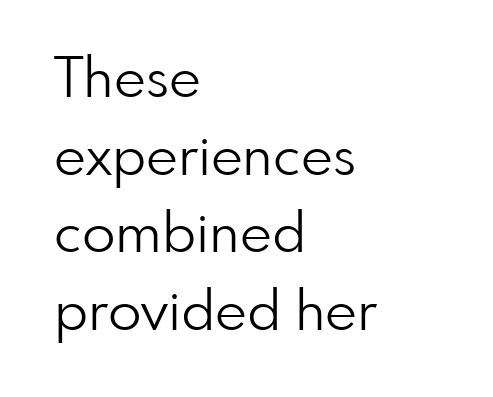
{"serif": "no", "italic": "no", "bold": "no", "weight": "light", "width": "normal", "stroke_contrast": "low", "x_height": "small", "monospaced": "no", "underline": "no", "align": "left", "line_spacing": "normal", "line_spacing_ratio": 1.41, "letter_spacing": "normal", "letter_spacing_em": 0.0, "glyph_px": 55}
